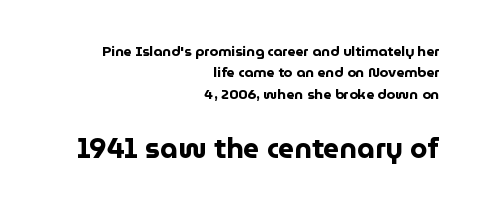
{"serif": "no", "italic": "no", "bold": "yes", "weight": "bold", "width": "normal", "stroke_contrast": "low", "x_height": "medium", "monospaced": "no", "underline": "no", "align": "right", "line_spacing": "normal", "line_spacing_ratio": 1.52, "letter_spacing": "normal", "letter_spacing_em": 0.0, "larger_block": "second", "size_ratio": 2.0, "glyph_px": 28}
